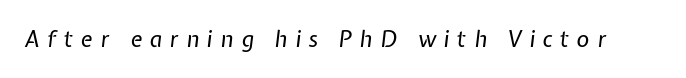
Tracking value appears strongly positive — letters spread wide. Underlining? Definitely not there. The text carries the slant typical of an italic or oblique font. Counters stay open thanks to moderate or lighter strokes.
